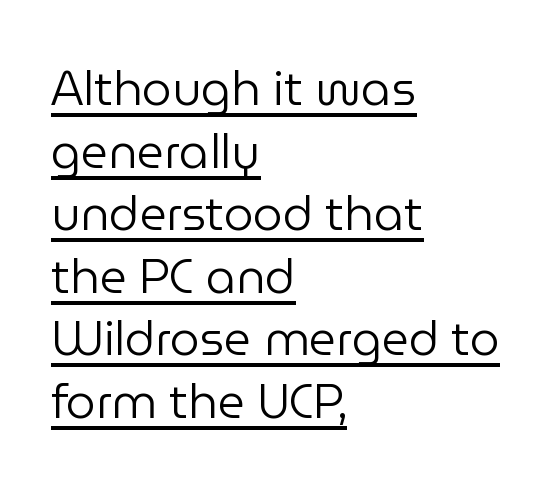
Q: Is the text bold? A: No.
Q: Is the text italic (slanted)? A: No, it is upright.
Q: Is the typeface a serif or a sans-serif typeface? A: Sans-serif.
Q: Is the text underlined? A: Yes.
Q: How is the paragraph aligned? A: Left-aligned.
Q: Is the spacing between letters normal or unusually wide? A: Normal.
Q: Is the spacing between lines tight, normal or loose? A: Normal.
Q: Width (condensed, normal, or wide)? A: Normal.
Q: Stroke contrast? A: Low.
Q: x-height? A: Medium.
Q: Monospaced? A: No.
